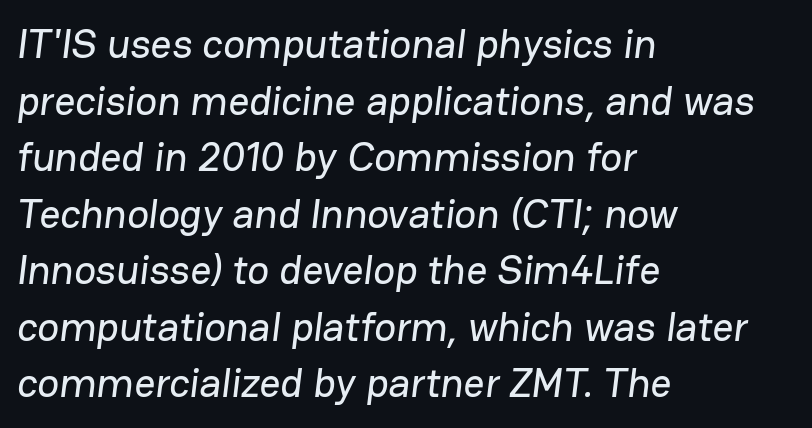
The image shows 41 px sans-serif type; set left-aligned, normal line spacing (1.38x), normal letter spacing, not underlined; low stroke contrast and a medium x-height.
